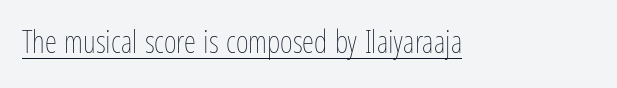
Spacing verdict: proportional, widths tailored to each character. The font sits on the lighter half of the weight spectrum, regular included. Underlined type. A typesetter would mark this as roman, not italic. The type is set solid horizontally, with unmodified tracking.
